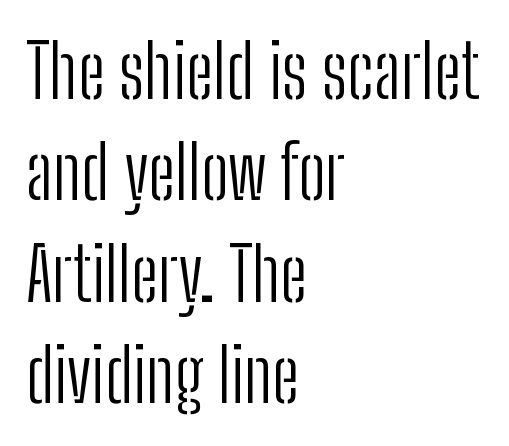
The letters stand upright; this is a roman face. Do the characters align in a grid? No, the font is proportional. Left-aligned paragraph, ragged on the right. This rendering features lettering with no underline. Unbolded letterforms with no extra heft.
